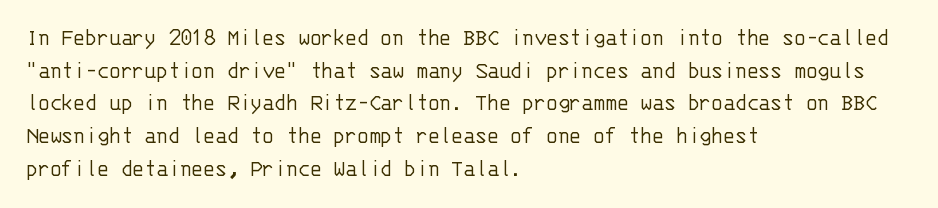
Q: Is the text bold? A: No.
Q: Is the text italic (slanted)? A: No, it is upright.
Q: Is the text underlined? A: No.
Q: How is the paragraph aligned? A: Left-aligned.
Q: Is the spacing between letters normal or unusually wide? A: Normal.
Q: Is the spacing between lines tight, normal or loose? A: Normal.
